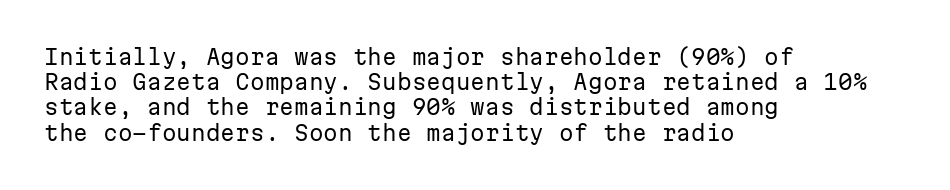
The letterforms sit shoulder to shoulder at normal distance. Typeset ragged right — the left edge is the straight one. The lettering holds an erect, upright posture throughout. Vertical stems look standard width or narrower in stroke. Beneath every word, the page is bare.
